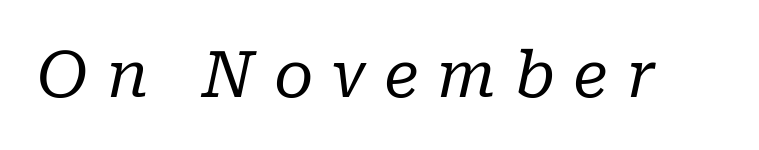
Q: Is the text bold? A: No.
Q: Is the text italic (slanted)? A: Yes, it leans right by about 10 degrees.
Q: Is the typeface a serif or a sans-serif typeface? A: Serif.
Q: Is the text underlined? A: No.
Q: Is the spacing between letters normal or unusually wide? A: Unusually wide.
Q: Width (condensed, normal, or wide)? A: Normal.
Q: Stroke contrast? A: Low.
Q: x-height? A: Medium.
Q: Monospaced? A: No.
